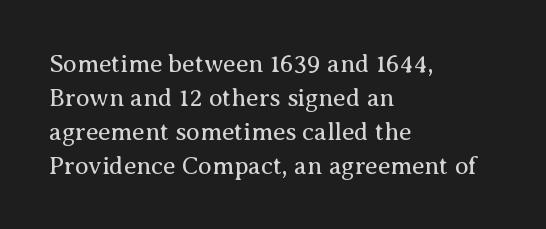
The image shows 25 px text type, upright; set left-aligned, normal line spacing (1.36x), normal letter spacing, not underlined.
